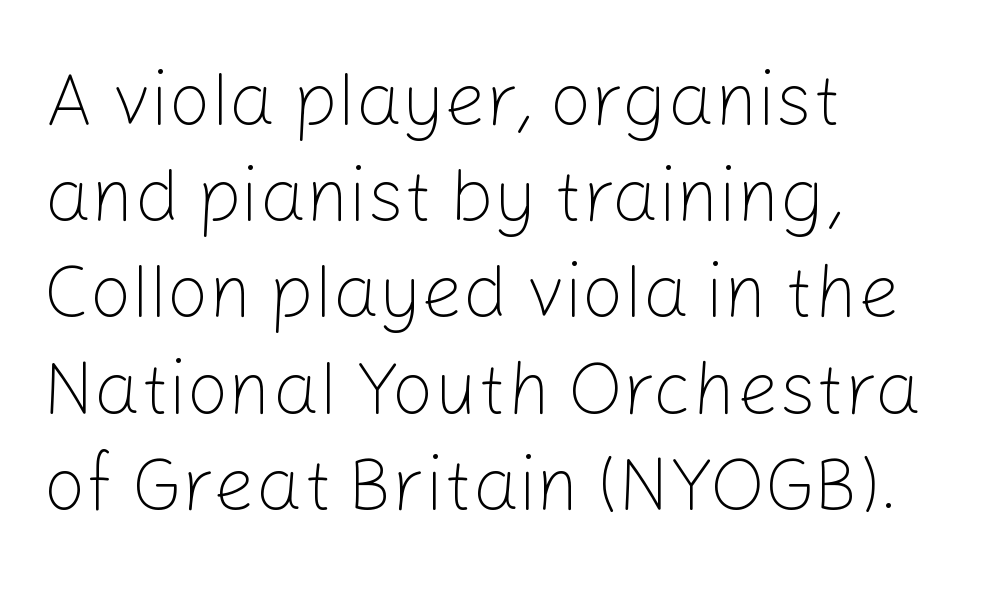
Regarding leading, the lines here are spaced in the standard way. Is the letter spacing exaggerated? No — it looks like the ordinary default. The rendering uses natural spacing where letterforms have individual widths. The ragged edge is on the right, which tells us the setting is flush left.
